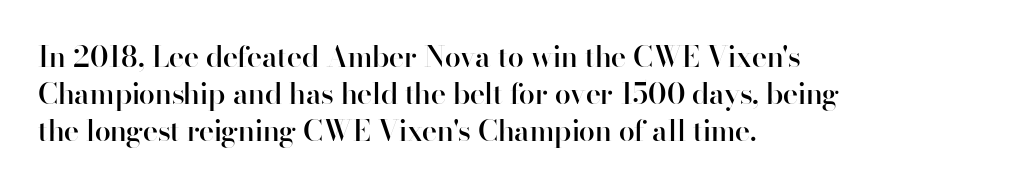
The image shows 29 px semibold sans-serif type, upright; set left-aligned, normal line spacing (1.27x), normal letter spacing, not underlined; high stroke contrast and a small x-height.
